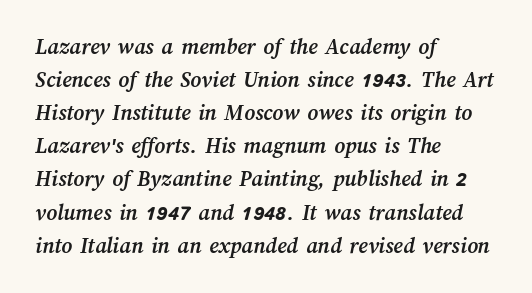
Bold? Absolutely — the strokes are thick and heavy. Descenders are the only things crossing below the line. The rows are spaced the way most documents space them. You could call the tracking neutral — neither tight nor loose.
